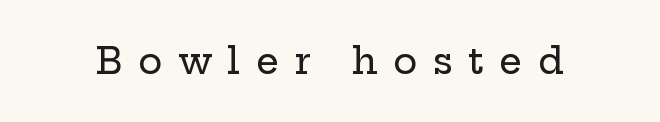
Posture: vertical. Anything drawn beneath the words? Only blank space. Here the designer chose a conventional face with non-uniform glyph widths. Each letter's strokes conclude with small projecting serifs. Display-style spreading of the glyphs; the letterfit is very open.
